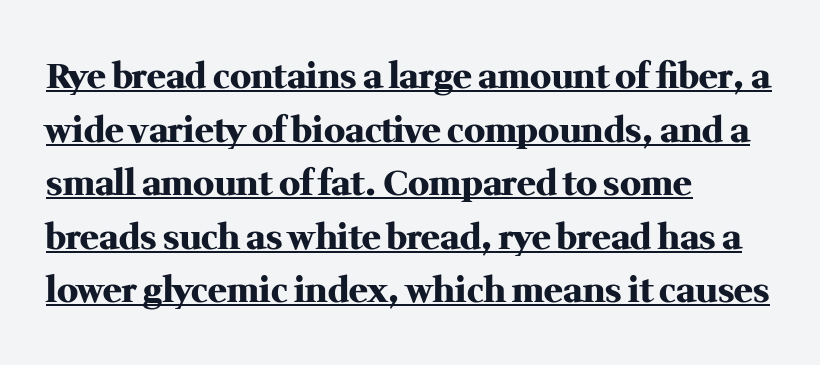
The image shows 35 px heavy serif type, upright; set left-aligned, normal line spacing (1.53x), normal letter spacing, underlined; medium stroke contrast and a medium x-height.
